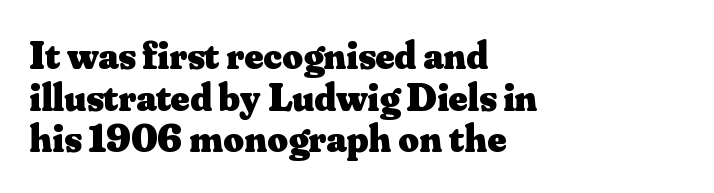
The image shows 40 px heavy serif type, upright; set left-aligned, tight line spacing (1.04x), normal letter spacing, not underlined; medium stroke contrast and a small x-height.
